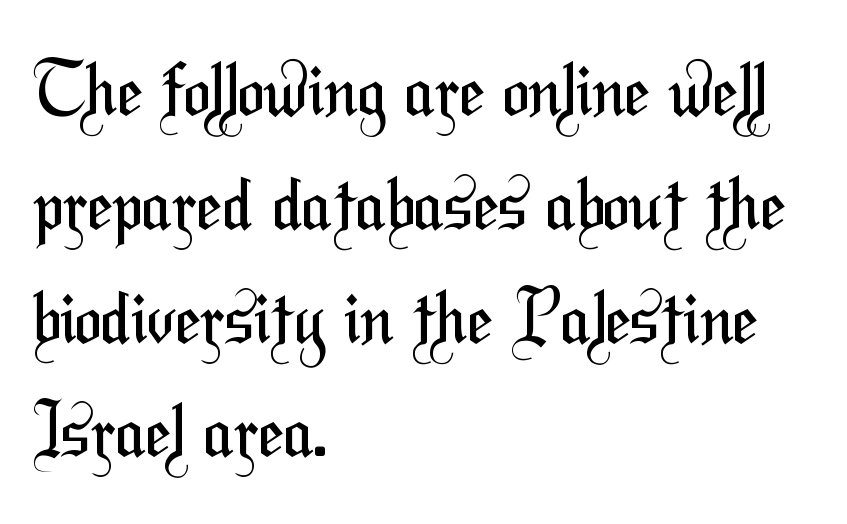
The image shows 72 px regular-weight, condensed sans-serif type; set left-aligned, normal line spacing (1.58x), normal letter spacing, not underlined; medium stroke contrast and a medium x-height.
